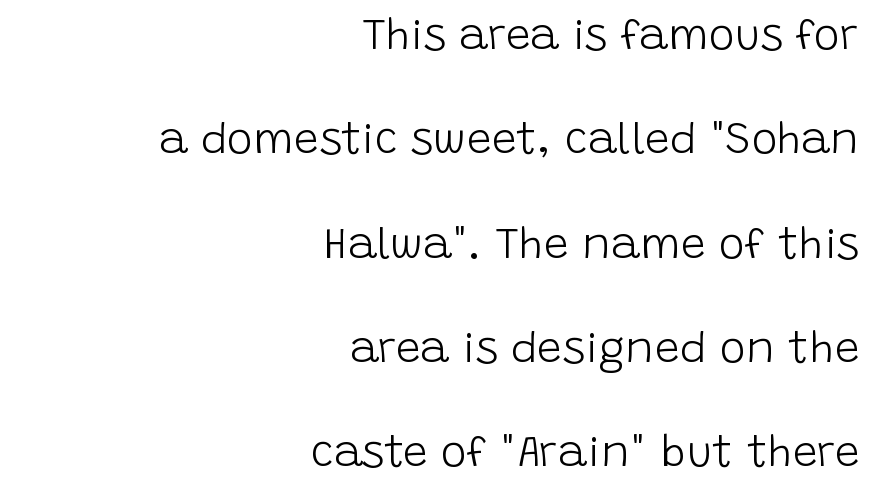
Rule under the text: the space is simply empty. Typographically, this falls in the sans-serif category. The rendering uses natural spacing where letterforms have individual widths. Is the stroke heavy? The answer is a plain regular-or-lighter. Rows of type keep a wide berth in the vertical direction. Casual observation: everything's shoved over to the right.
